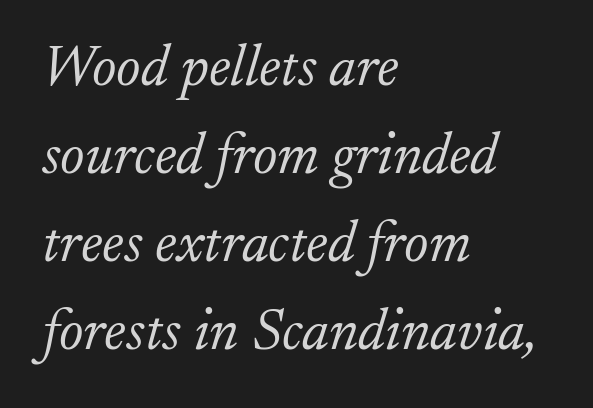
{"serif": "yes", "italic": "yes", "lean": "right", "slant_degrees": 17, "bold": "no", "weight": "light", "width": "normal", "stroke_contrast": "low", "x_height": "small", "monospaced": "no", "underline": "no", "align": "left", "line_spacing": "normal", "line_spacing_ratio": 1.52, "letter_spacing": "normal", "letter_spacing_em": 0.0, "glyph_px": 58}
